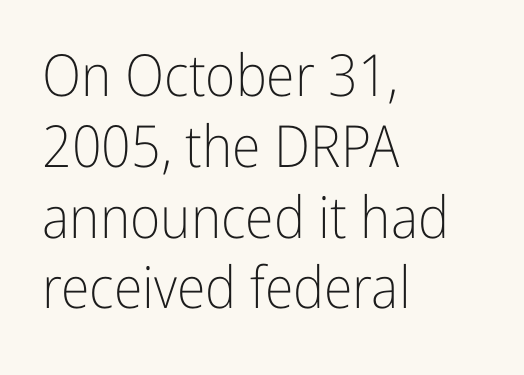
Q: Is the text bold? A: No.
Q: Is the text italic (slanted)? A: No, it is upright.
Q: Is the typeface a serif or a sans-serif typeface? A: Sans-serif.
Q: Is the text underlined? A: No.
Q: How is the paragraph aligned? A: Left-aligned.
Q: Is the spacing between letters normal or unusually wide? A: Normal.
Q: Width (condensed, normal, or wide)? A: Condensed.
Q: Stroke contrast? A: Low.
Q: x-height? A: Medium.
Q: Monospaced? A: No.
